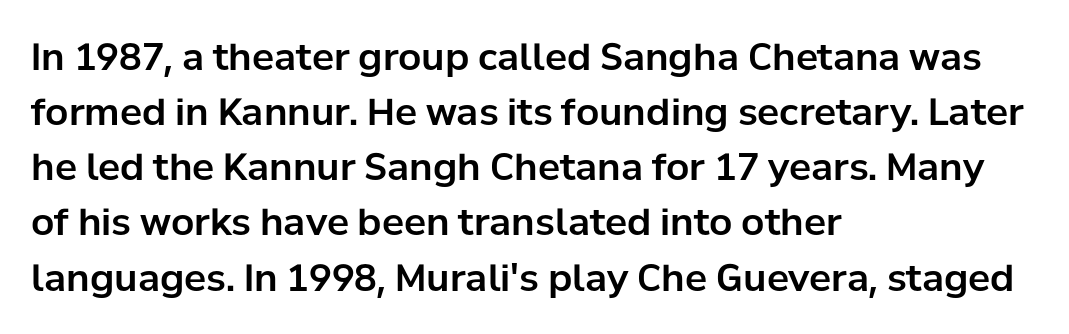
It's the straight-up-and-down kind of type. Interline gaps are of average width in this sample. Descenders hang freely into open space. In terms of letterform style, serifs are entirely absent.
